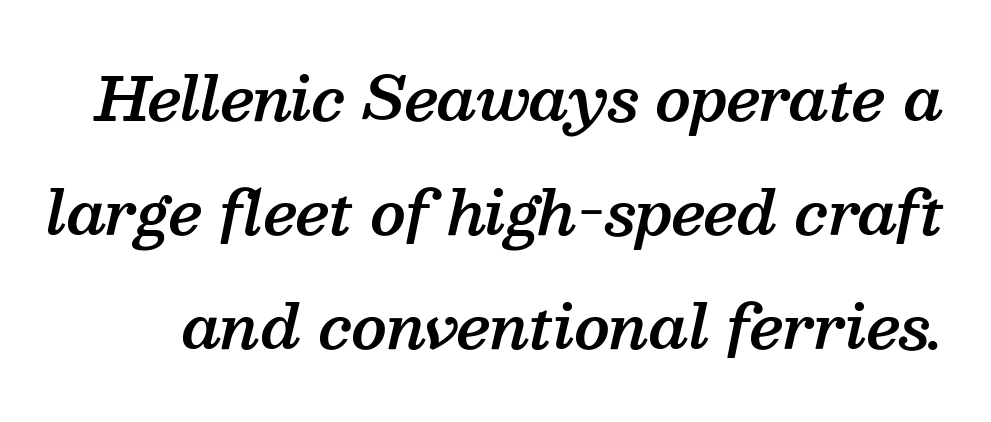
Q: Is the text bold? A: Semi-bold.
Q: Is the text italic (slanted)? A: Yes, it leans right by about 13 degrees.
Q: Is the typeface a serif or a sans-serif typeface? A: Serif.
Q: Is the text underlined? A: No.
Q: Is the spacing between letters normal or unusually wide? A: Normal.
Q: Is the spacing between lines tight, normal or loose? A: Loose.
Q: Width (condensed, normal, or wide)? A: Normal.
Q: Stroke contrast? A: Medium.
Q: x-height? A: Medium.
Q: Monospaced? A: No.
